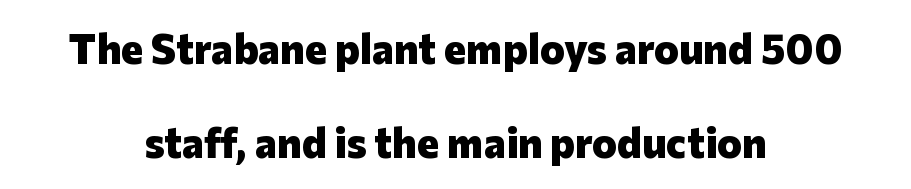
Q: Is the text bold? A: Yes.
Q: Is the text italic (slanted)? A: No, it is upright.
Q: Is the typeface a serif or a sans-serif typeface? A: Sans-serif.
Q: Is the text underlined? A: No.
Q: How is the paragraph aligned? A: Centered.
Q: Is the spacing between letters normal or unusually wide? A: Normal.
Q: Is the spacing between lines tight, normal or loose? A: Loose.
Q: Width (condensed, normal, or wide)? A: Normal.
Q: Stroke contrast? A: Low.
Q: x-height? A: Medium.
Q: Monospaced? A: No.
